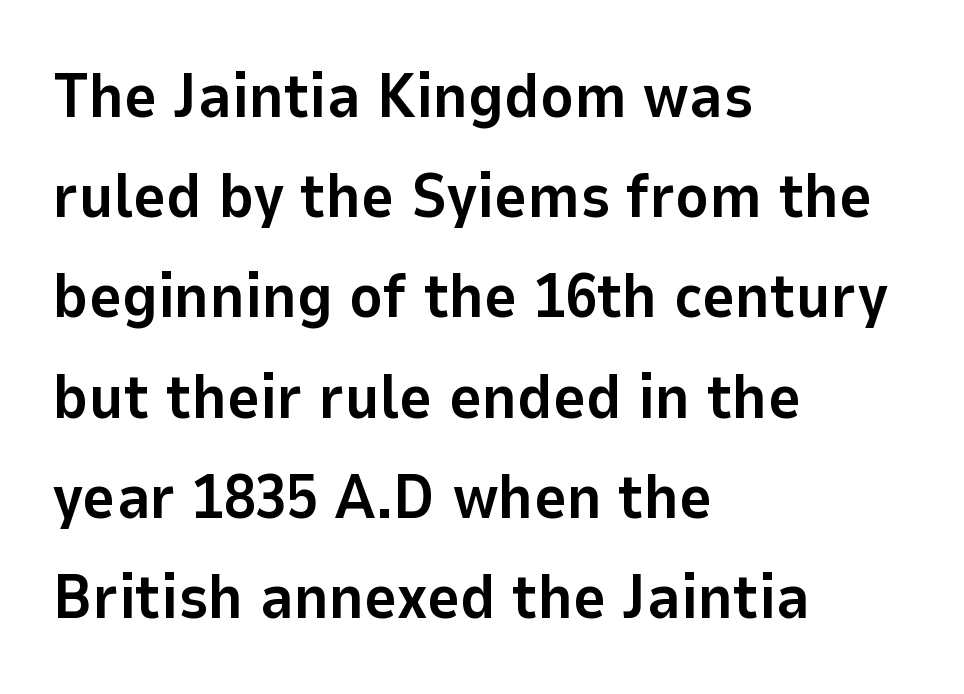
The image shows 63 px bold sans-serif type, upright; set left-aligned, normal line spacing (1.59x), normal letter spacing, not underlined; low stroke contrast and a medium x-height.
